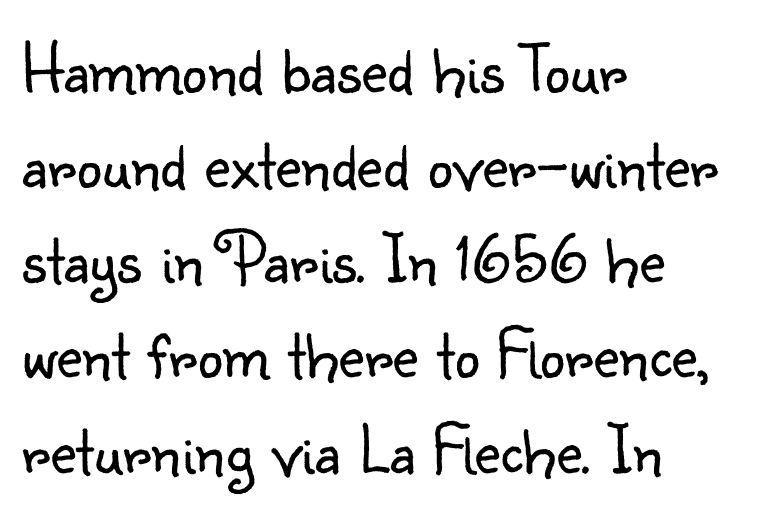
The image shows 71 px light sans-serif type, upright; set left-aligned, normal line spacing (1.34x), normal letter spacing, not underlined; low stroke contrast and a small x-height.
